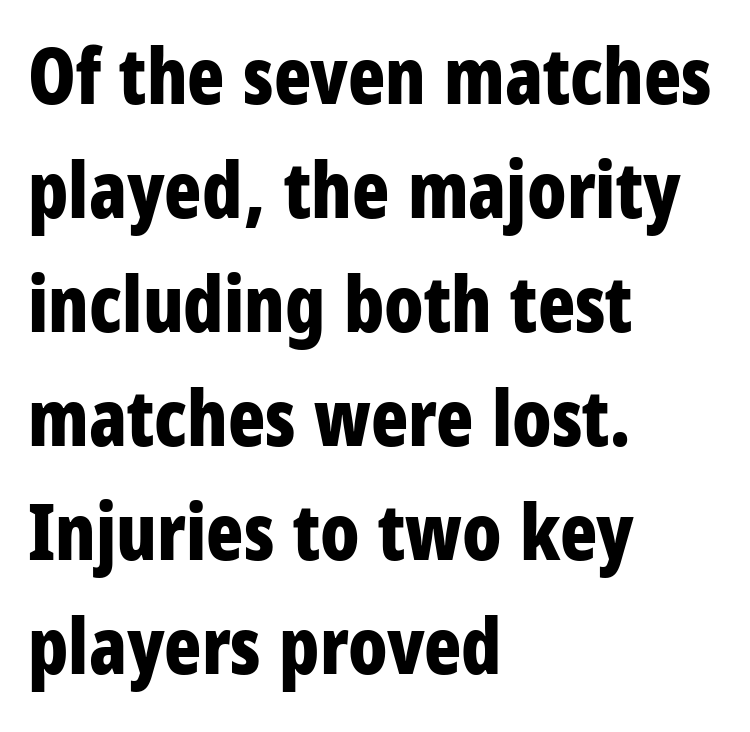
Letters rest on an invisible, unmarked baseline. Posture: upright roman. In terms of weight, the rendering is a true, heavy bold. The line texture is even and compact thanks to regular tracking. Where is the straight margin? On the left. Is this a fixed-width face? No — the glyphs have proportional, varying widths.
